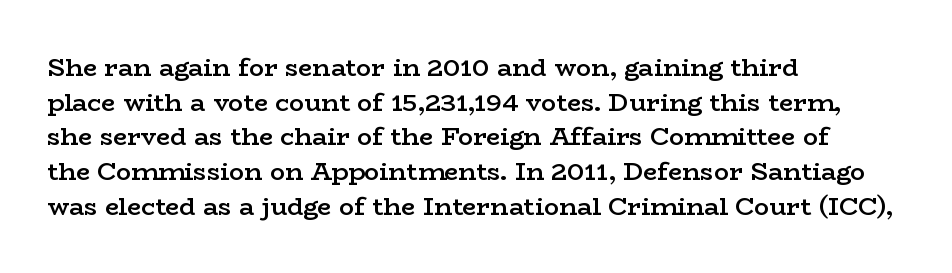
Q: Is the text bold? A: Semi-bold.
Q: Is the text italic (slanted)? A: No, it is upright.
Q: Is the text underlined? A: No.
Q: How is the paragraph aligned? A: Left-aligned.
Q: Is the spacing between letters normal or unusually wide? A: Normal.
Q: Is the spacing between lines tight, normal or loose? A: Normal.
